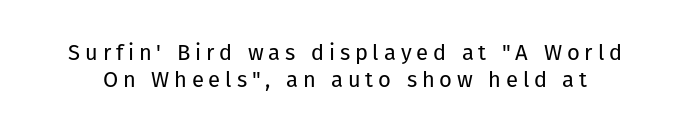
Q: Is the text bold? A: No.
Q: Is the text italic (slanted)? A: No, it is upright.
Q: Is the text underlined? A: No.
Q: Is the spacing between letters normal or unusually wide? A: Unusually wide.
Q: Is the spacing between lines tight, normal or loose? A: Normal.
